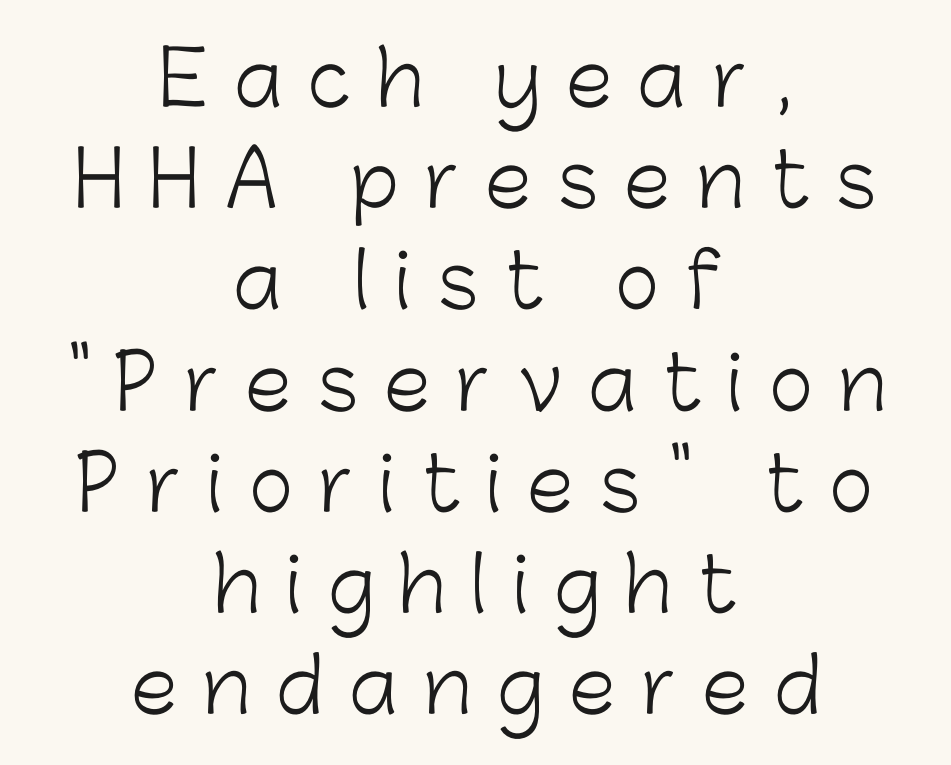
The image shows 75 px light sans-serif type, upright; set centered, normal line spacing (1.35x), unusually wide letter spacing (+0.35 em), not underlined; low stroke contrast and a medium x-height.
